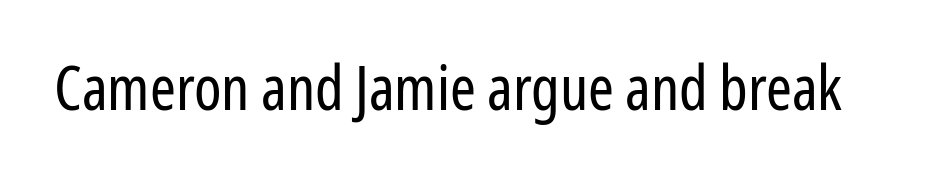
The image shows 62 px regular-weight, condensed sans-serif type, upright; set normal letter spacing, not underlined; low stroke contrast and a medium x-height.
